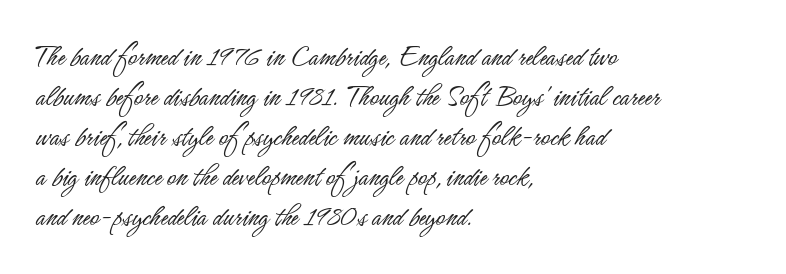
Q: Is the text bold? A: No.
Q: Is the text italic (slanted)? A: Yes.
Q: Is the typeface a serif or a sans-serif typeface? A: Sans-serif.
Q: Is the text underlined? A: No.
Q: How is the paragraph aligned? A: Left-aligned.
Q: Is the spacing between letters normal or unusually wide? A: Normal.
Q: Is the spacing between lines tight, normal or loose? A: Normal.
Q: Width (condensed, normal, or wide)? A: Condensed.
Q: Stroke contrast? A: Low.
Q: x-height? A: Small.
Q: Monospaced? A: No.
